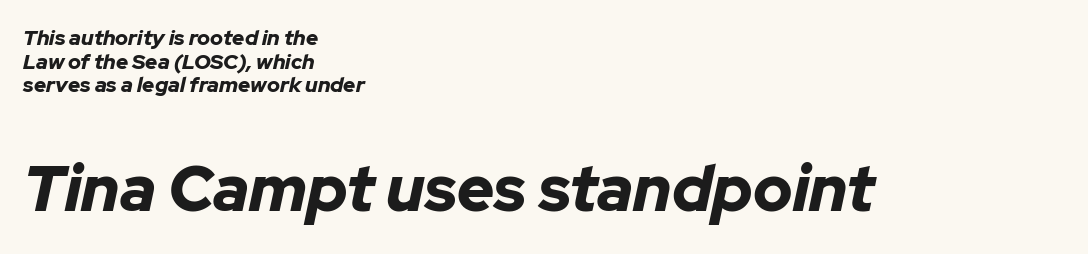
Scale increases going downward across the two blocks. Successive baselines arrive quickly, one right under another. The gaps between neighbouring characters are ordinary and unremarkable. Posture: slanted. Horizontally, the lines are justified to the leading edge only.
